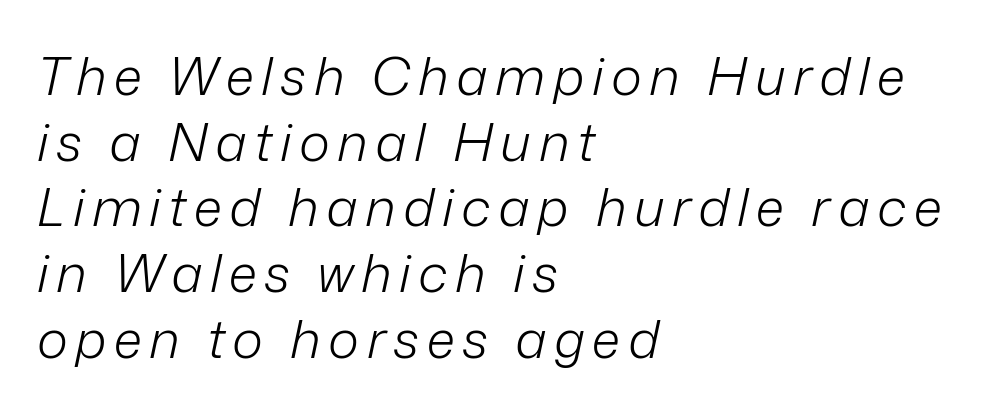
{"italic": "yes", "lean": "right", "slant_degrees": 12, "bold": "no", "weight": "light", "width": "normal", "stroke_contrast": "low", "x_height": "medium", "monospaced": "no", "underline": "no", "align": "left", "line_spacing_ratio": 1.24, "glyph_px": 53}
